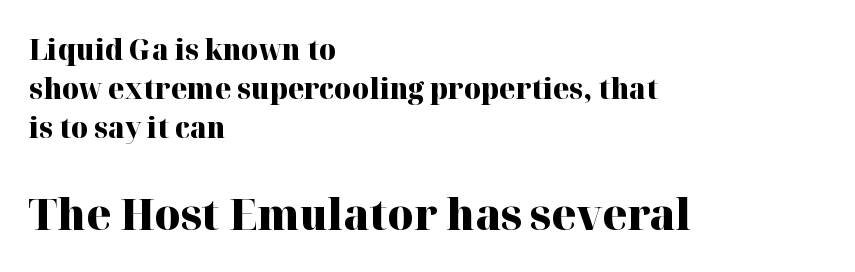
{"serif": "yes", "italic": "no", "bold": "yes", "weight": "heavy", "width": "normal", "stroke_contrast": "high", "x_height": "medium", "monospaced": "no", "underline": "no", "align": "left", "line_spacing": "normal", "line_spacing_ratio": 1.35, "letter_spacing": "normal", "letter_spacing_em": 0.0, "larger_block": "second", "size_ratio": 1.52, "glyph_px": 44}
